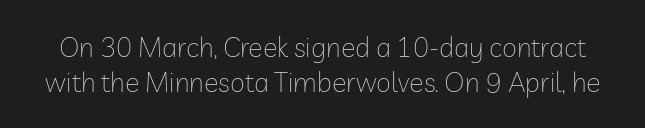
The passage shown stacks its lines at a standard gap. Inter-character spacing is left at the font's built-in metrics. Weight: not bold — regular or lighter. A clean baseline with only descenders dipping below it. A typesetter would mark this as roman, not italic.
